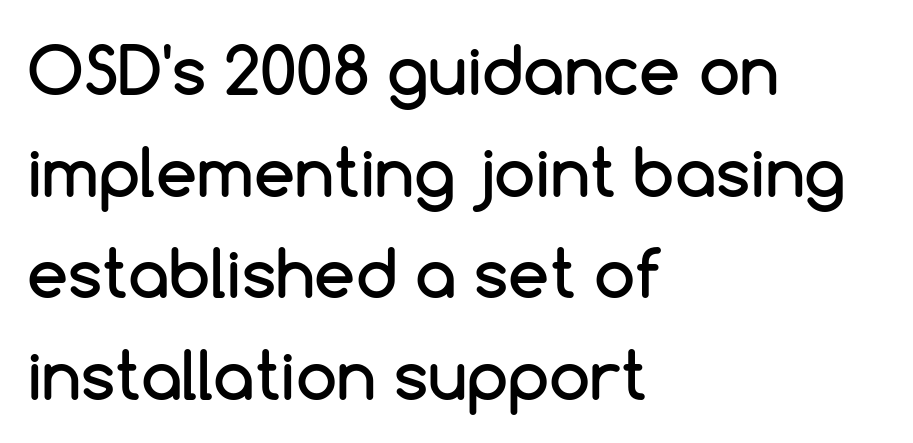
Casual observation: everything's shoved over to the left. A clean baseline with only descenders dipping below it. You could not count columns in this text — the font is proportionally spaced. If you drew a line through each stem, it would be perfectly vertical.
